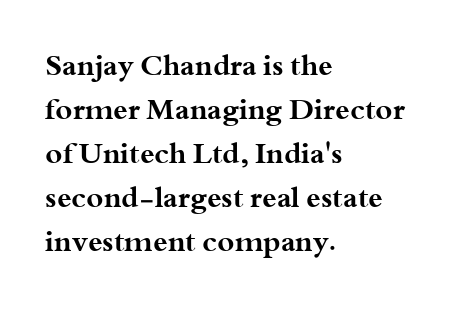
Q: Is the text bold? A: Yes.
Q: Is the text italic (slanted)? A: No, it is upright.
Q: Is the typeface a serif or a sans-serif typeface? A: Serif.
Q: Is the text underlined? A: No.
Q: How is the paragraph aligned? A: Left-aligned.
Q: Is the spacing between letters normal or unusually wide? A: Normal.
Q: Is the spacing between lines tight, normal or loose? A: Normal.
Q: Width (condensed, normal, or wide)? A: Wide.
Q: Stroke contrast? A: Medium.
Q: x-height? A: Small.
Q: Monospaced? A: No.
